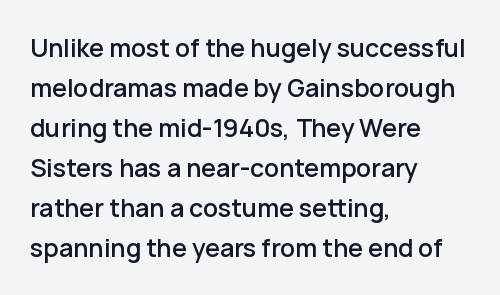
{"italic": "no", "underline": "no", "align": "left", "line_spacing": "normal", "line_spacing_ratio": 1.6, "letter_spacing": "normal", "letter_spacing_em": 0.0, "glyph_px": 25}
